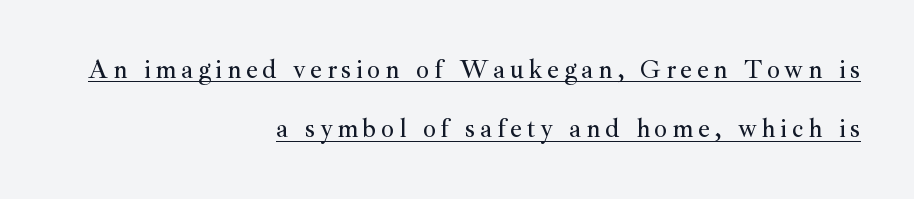
The image shows 26 px text type, upright; set right-aligned, loose line spacing (2.28x), underlined.
